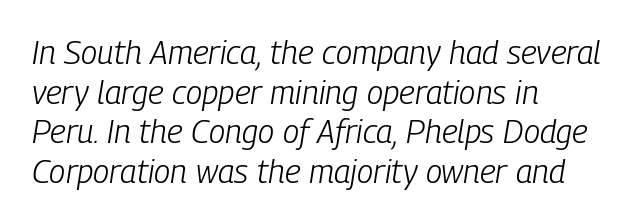
Quick note: italic. Letters have the restrained weight of plain body copy at most. Horizontally, the lines are justified to the leading edge only. Standard letterfit; no display-style spreading of the glyphs. Quick note: underline off. The rendering uses natural spacing where letterforms have individual widths.
